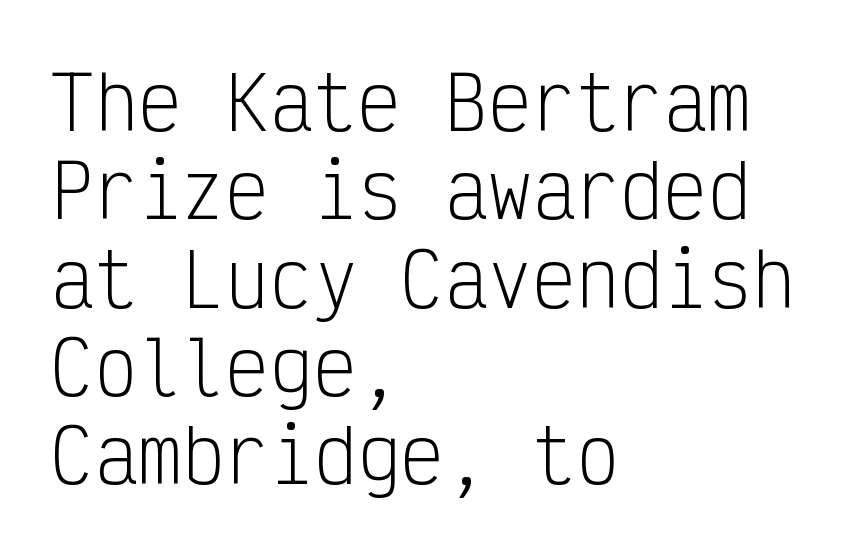
{"serif": "no", "italic": "no", "bold": "no", "weight": "light", "width": "condensed", "stroke_contrast": "low", "x_height": "medium", "monospaced": "yes", "underline": "no", "align": "left", "line_spacing_ratio": 1.21, "letter_spacing": "normal", "letter_spacing_em": 0.0, "glyph_px": 73}
